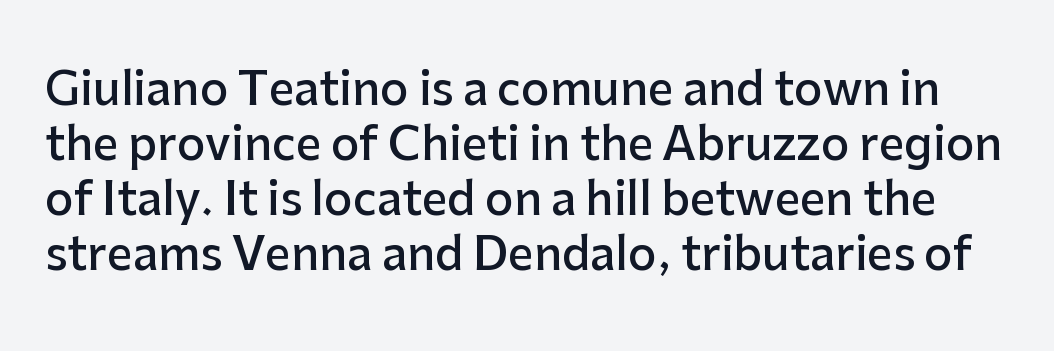
Firm but not heavy-handed strokes: this text is semibold. The rendering uses natural spacing where letterforms have individual widths. The type family on display is of the sans-serif kind. Is the letter spacing exaggerated? No — it looks like the ordinary default.
